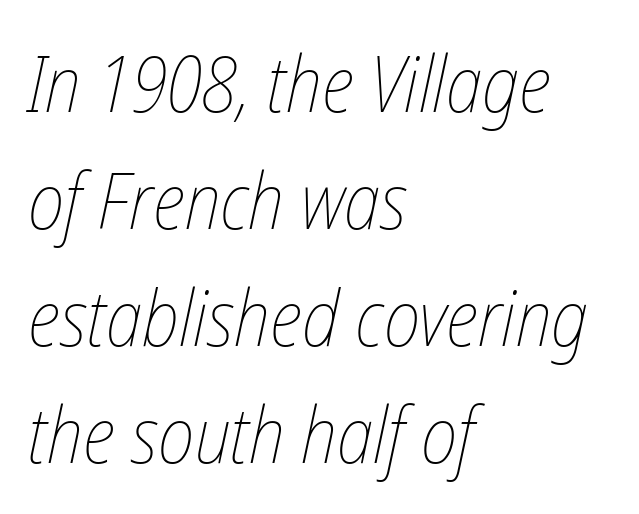
{"italic": "yes", "lean": "right", "slant_degrees": 12, "bold": "no", "weight": "thin", "width": "condensed", "stroke_contrast": "low", "x_height": "medium", "monospaced": "no", "underline": "no", "align": "left", "line_spacing": "normal", "line_spacing_ratio": 1.5, "letter_spacing": "normal", "letter_spacing_em": 0.0, "glyph_px": 78}
